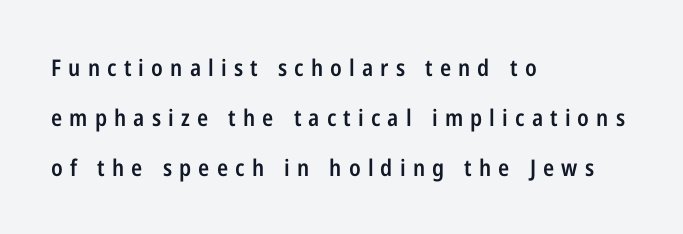
Each glyph is drawn with semibold strokes, heavier than normal yet not fully bold. The block of text is sparse from top to bottom, with ample space between rows. Between one letter and the next there's a generous, obvious gap. Upright lettering throughout. Horizontally, the lines are justified to the leading edge only.
